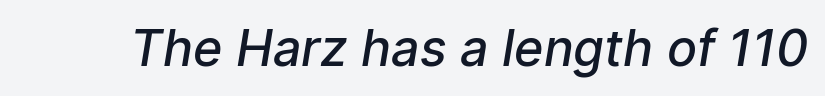
{"serif": "no", "bold": "semi", "weight": "semibold", "width": "normal", "stroke_contrast": "low", "x_height": "medium", "monospaced": "no", "underline": "no", "letter_spacing": "normal", "letter_spacing_em": 0.0, "glyph_px": 50}
